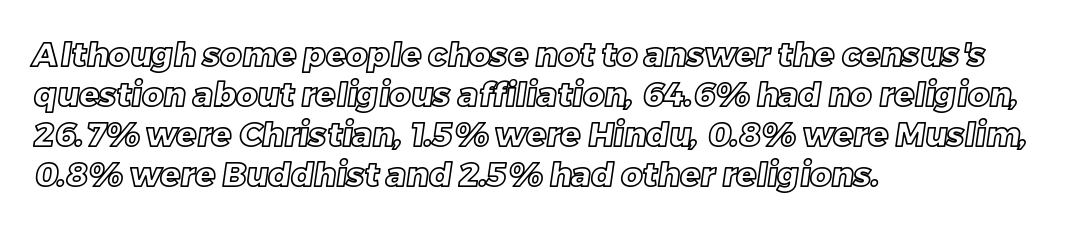
Q: Is the text underlined? A: No.
Q: How is the paragraph aligned? A: Left-aligned.
Q: Is the spacing between letters normal or unusually wide? A: Normal.
Q: Width (condensed, normal, or wide)? A: Normal.
Q: x-height? A: Large.
Q: Monospaced? A: No.
